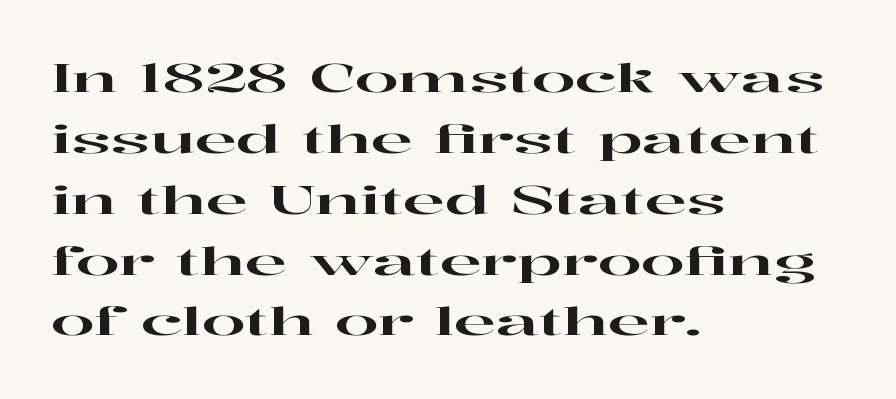
Is the block centered? No — it sits flush against the left margin. What stands out about the letter spacing? Nothing — it is the standard amount. Stroke terminals: seriffed. A typesetter would call this proportional, since set widths differ per character. The specimen reads as upright at a glance.
